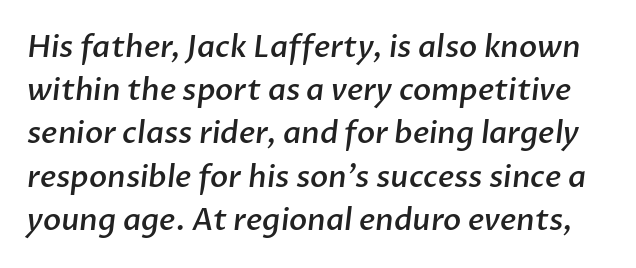
The image shows 30 px semibold sans-serif type; set normal line spacing (1.44x), normal letter spacing, not underlined; low stroke contrast and a medium x-height.
